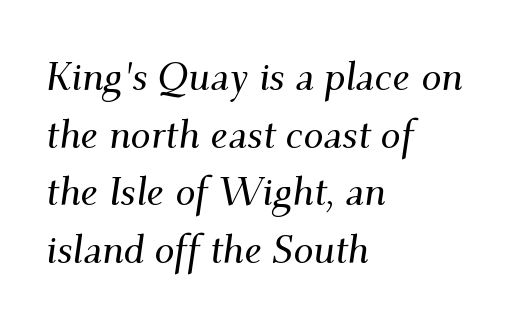
{"serif": "yes", "italic": "yes", "lean": "right", "slant_degrees": 9, "width": "normal", "stroke_contrast": "medium", "x_height": "small", "monospaced": "no", "underline": "no", "align": "left", "line_spacing": "normal", "line_spacing_ratio": 1.44, "letter_spacing": "normal", "letter_spacing_em": 0.0, "glyph_px": 40}
